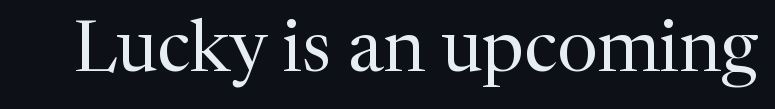
Q: Is the text bold? A: No.
Q: Is the text italic (slanted)? A: No, it is upright.
Q: Is the typeface a serif or a sans-serif typeface? A: Serif.
Q: Is the text underlined? A: No.
Q: Is the spacing between letters normal or unusually wide? A: Normal.
Q: Width (condensed, normal, or wide)? A: Normal.
Q: Stroke contrast? A: Medium.
Q: x-height? A: Medium.
Q: Monospaced? A: No.
